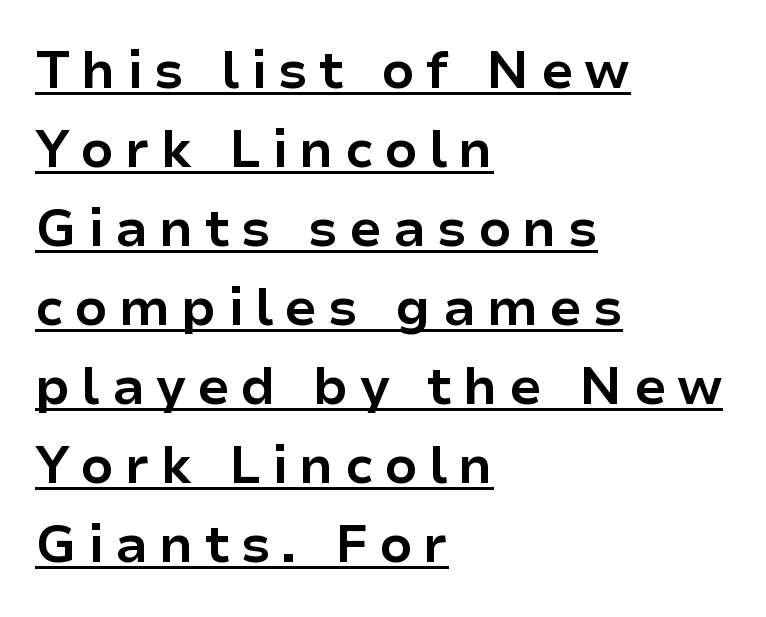
{"serif": "no", "italic": "no", "bold": "yes", "weight": "bold", "width": "normal", "stroke_contrast": "low", "x_height": "medium", "monospaced": "no", "underline": "yes", "align": "left", "line_spacing": "normal", "line_spacing_ratio": 1.52, "letter_spacing": "wide", "letter_spacing_em": 0.21, "glyph_px": 52}
